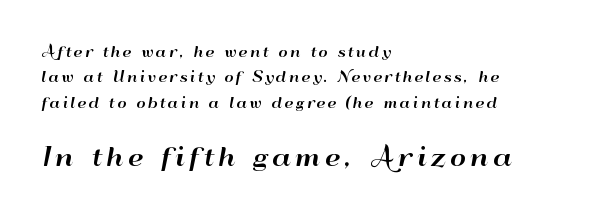
The image shows 25 px text type; set left-aligned, line spacing 1.81x, not underlined; the second (bottom) block is 1.79x larger.
